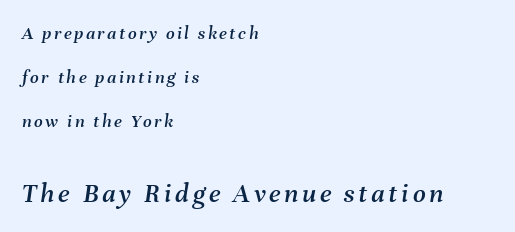
The image shows 28 px text type, italic (leaning right); set left-aligned, loose line spacing (2.32x), not underlined; the second (bottom) block is 1.47x larger; medium stroke contrast and a medium x-height.
